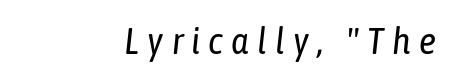
Proportional: the letters do not fall into vertical columns. The characters are drawn with everyday or finer stroke widths. This sample is right-justified, so line beginnings fall wherever the words allow. Italic? Definitely — the glyphs are oblique. The rendering inserts visible extra space after every character. Words float on clear page, feet unadorned.
